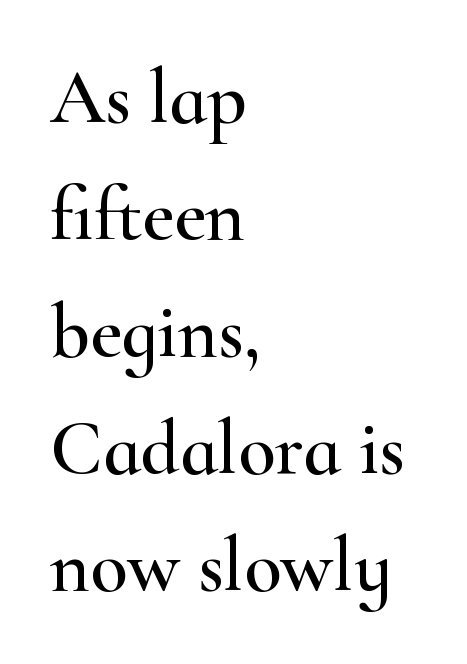
Q: Is the text italic (slanted)? A: No, it is upright.
Q: Is the typeface a serif or a sans-serif typeface? A: Serif.
Q: Is the text underlined? A: No.
Q: How is the paragraph aligned? A: Left-aligned.
Q: Is the spacing between letters normal or unusually wide? A: Normal.
Q: Is the spacing between lines tight, normal or loose? A: Normal.
Q: Width (condensed, normal, or wide)? A: Wide.
Q: Stroke contrast? A: High.
Q: x-height? A: Small.
Q: Monospaced? A: No.
